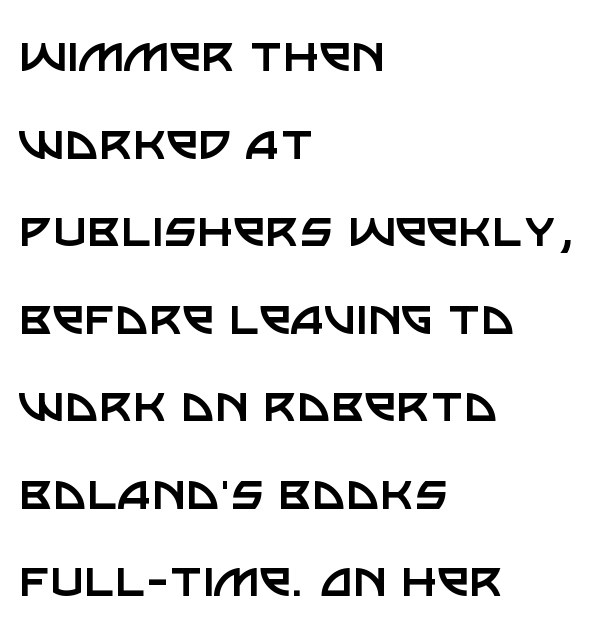
{"serif": "no", "italic": "no", "bold": "no", "weight": "regular", "width": "normal", "stroke_contrast": "low", "x_height": "large", "monospaced": "no", "underline": "no", "align": "left", "line_spacing": "normal", "line_spacing_ratio": 1.51, "letter_spacing": "normal", "letter_spacing_em": 0.0, "glyph_px": 58}
